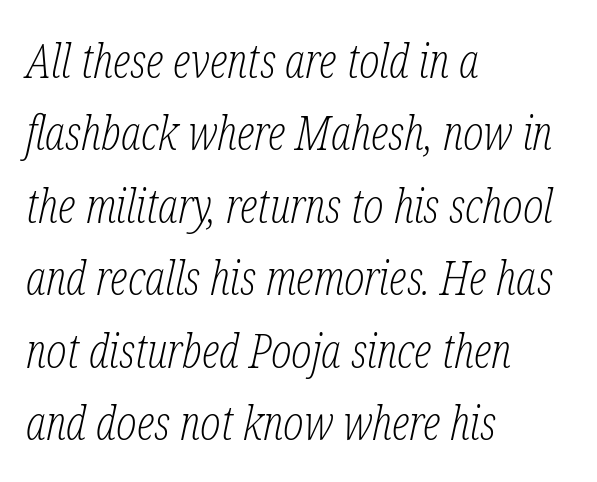
{"serif": "yes", "italic": "yes", "lean": "right", "slant_degrees": 12, "bold": "no", "weight": "light", "width": "condensed", "stroke_contrast": "low", "x_height": "medium", "monospaced": "no", "underline": "no", "align": "left", "line_spacing": "normal", "line_spacing_ratio": 1.51, "letter_spacing": "normal", "letter_spacing_em": 0.0, "glyph_px": 48}
